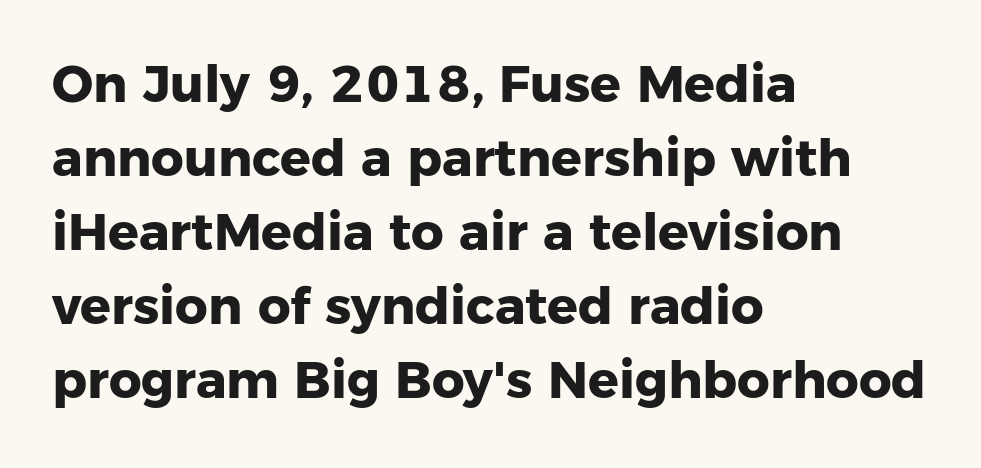
How are the letters spaced? Ordinarily, with no added tracking. Words float on clear page, feet unadorned. Observe the absence of serifs on each vertical stroke in this sample. Strokes here are thick enough to call this a true bold. Teacher's note: observe the even left margin — that is flush-left alignment. One glance says typical: line gaps are just what's usual.
